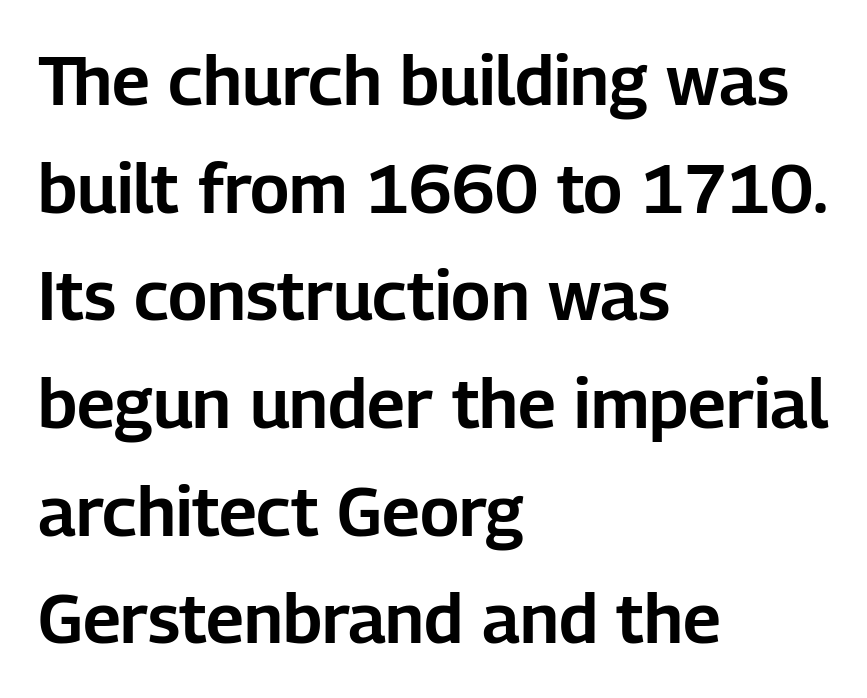
The image shows 69 px sans-serif type, upright; set left-aligned, normal line spacing (1.56x), normal letter spacing, not underlined; low stroke contrast and a medium x-height.
